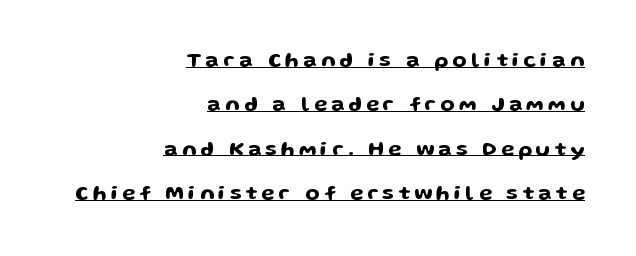
The rendering anchors every line to the right-hand side. Successive baselines arrive slowly, with a big drop between each. The axis of the letterforms is exactly vertical. These lines have a slow, spaced-out rhythm from letter to letter.
